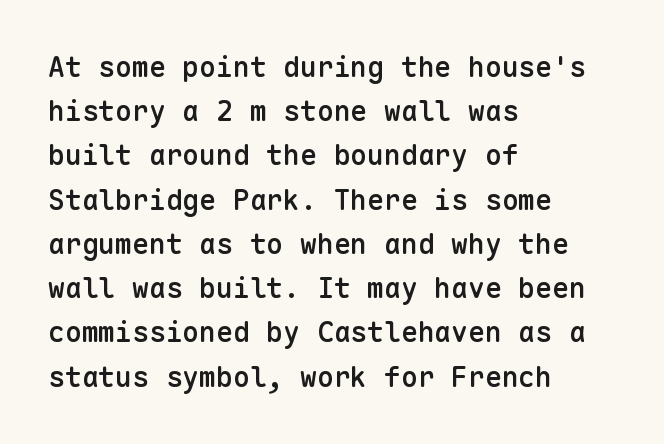
Interline gaps are of average width in this sample. Vertical strokes here are truly vertical. Examine the stroke ends and you'll find no serifs. Standard letterfit; no display-style spreading of the glyphs. Fixed-width glyphs throughout — classic coding-font behaviour.
